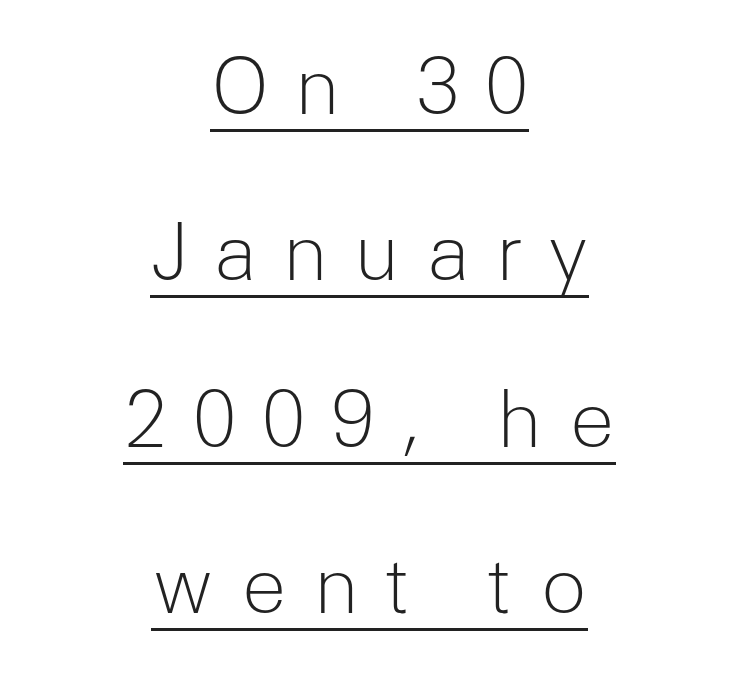
The image shows 77 px light sans-serif type, upright; set centered, loose line spacing (2.16x), unusually wide letter spacing (+0.34 em), underlined; low stroke contrast and a medium x-height.
